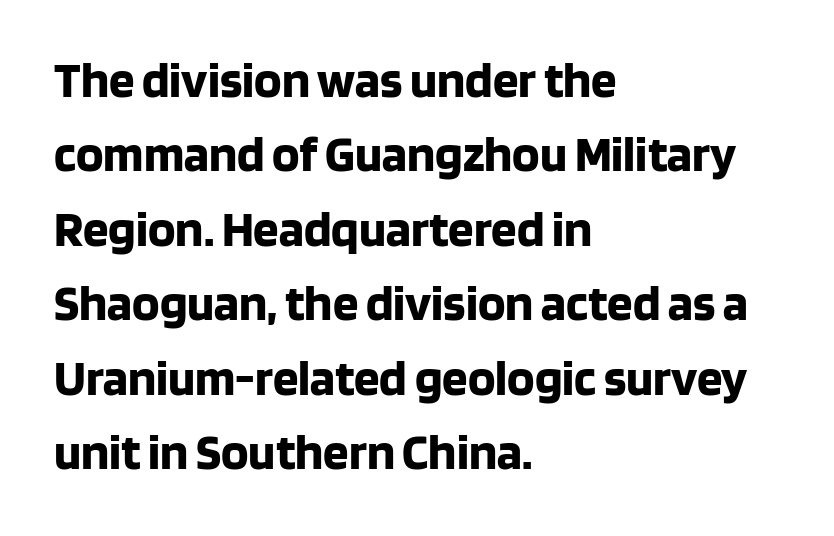
The image shows 51 px bold sans-serif type, upright; set left-aligned, normal line spacing (1.46x), normal letter spacing, not underlined; low stroke contrast and a large x-height.
